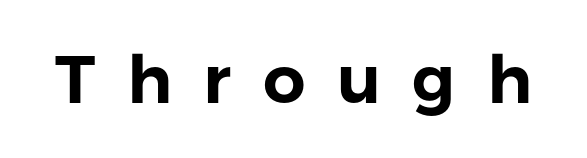
Q: Is the text italic (slanted)? A: No, it is upright.
Q: Is the typeface a serif or a sans-serif typeface? A: Sans-serif.
Q: Is the text underlined? A: No.
Q: Is the spacing between letters normal or unusually wide? A: Unusually wide.
Q: Width (condensed, normal, or wide)? A: Normal.
Q: Stroke contrast? A: Low.
Q: x-height? A: Medium.
Q: Monospaced? A: No.
